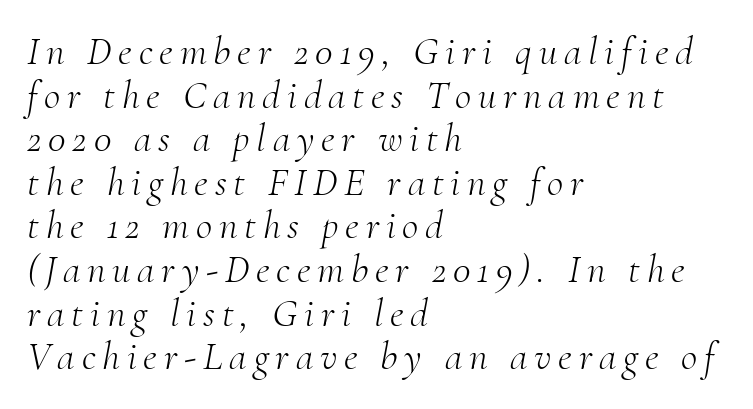
{"serif": "yes", "italic": "yes", "lean": "right", "slant_degrees": 10, "bold": "no", "weight": "light", "width": "normal", "stroke_contrast": "medium", "x_height": "small", "monospaced": "no", "underline": "no", "align": "left", "line_spacing": "tight", "line_spacing_ratio": 1.09, "glyph_px": 40}
